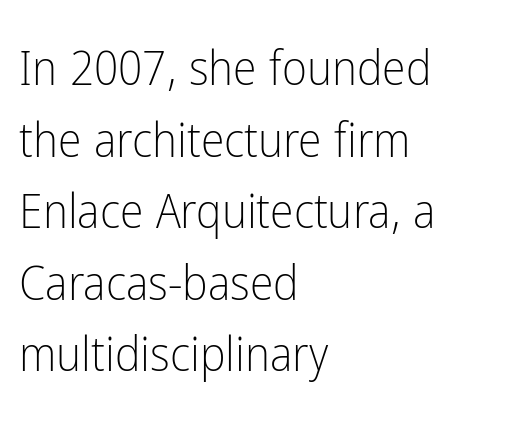
Q: Is the text bold? A: No.
Q: Is the text italic (slanted)? A: No, it is upright.
Q: Is the typeface a serif or a sans-serif typeface? A: Sans-serif.
Q: Is the text underlined? A: No.
Q: How is the paragraph aligned? A: Left-aligned.
Q: Is the spacing between letters normal or unusually wide? A: Normal.
Q: Is the spacing between lines tight, normal or loose? A: Normal.
Q: Width (condensed, normal, or wide)? A: Condensed.
Q: Stroke contrast? A: Low.
Q: x-height? A: Medium.
Q: Monospaced? A: No.
